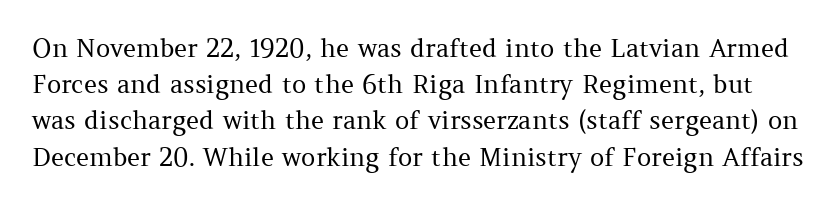
{"italic": "no", "bold": "no", "underline": "no", "line_spacing": "normal", "line_spacing_ratio": 1.45, "letter_spacing": "normal", "letter_spacing_em": 0.0, "glyph_px": 25}
